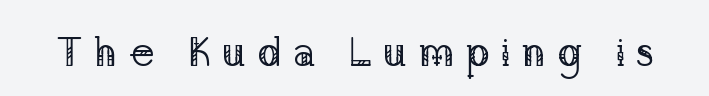
How are the letters spaced? Widely, with obvious added tracking. The strokes carry an ordinary text weight at most. This sample has the flowing, uneven cadence of proportional lettering. Italic? Not at all — the glyphs are vertical. Underline: absent.
